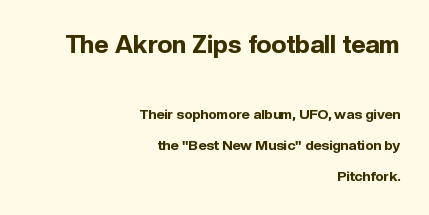
Q: Is the text bold? A: Yes.
Q: Is the text italic (slanted)? A: No, it is upright.
Q: Is the text underlined? A: No.
Q: How is the paragraph aligned? A: Right-aligned.
Q: Is the spacing between letters normal or unusually wide? A: Normal.
Q: Is the spacing between lines tight, normal or loose? A: Loose.
Q: Which block of text is set in a larger size, the first (top) or the second (bottom)? A: The first (top) one.
